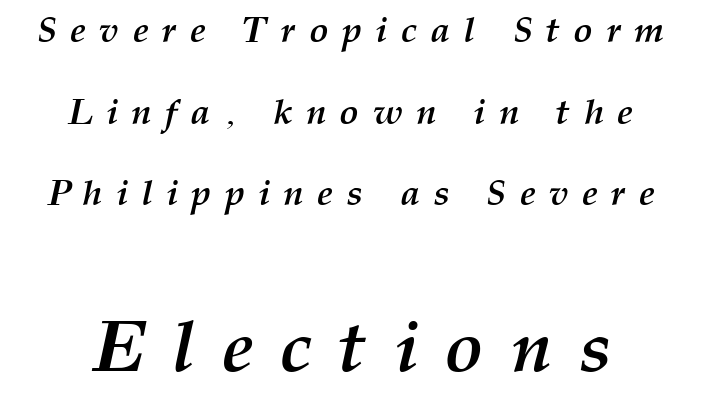
The image shows 72 px semibold type, italic (leaning right); set centered, loose line spacing (2.27x), unusually wide letter spacing (+0.37 em), not underlined; the second (bottom) block is 2.0x larger; medium stroke contrast and a medium x-height.
